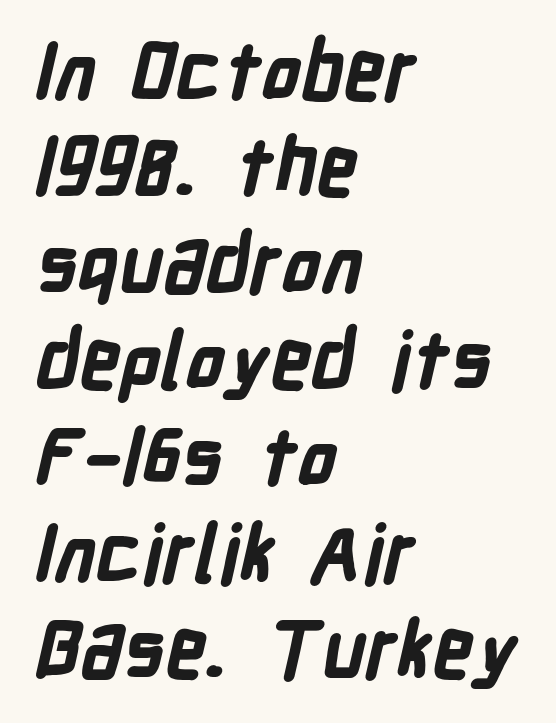
The designer went with a sans here, leaving each stem footless. Nothing unusual about the tracking: characters are spaced as the font intends. The passage shown is typed in a proportional face where columns would drift. The strip under each line holds only bare page.
